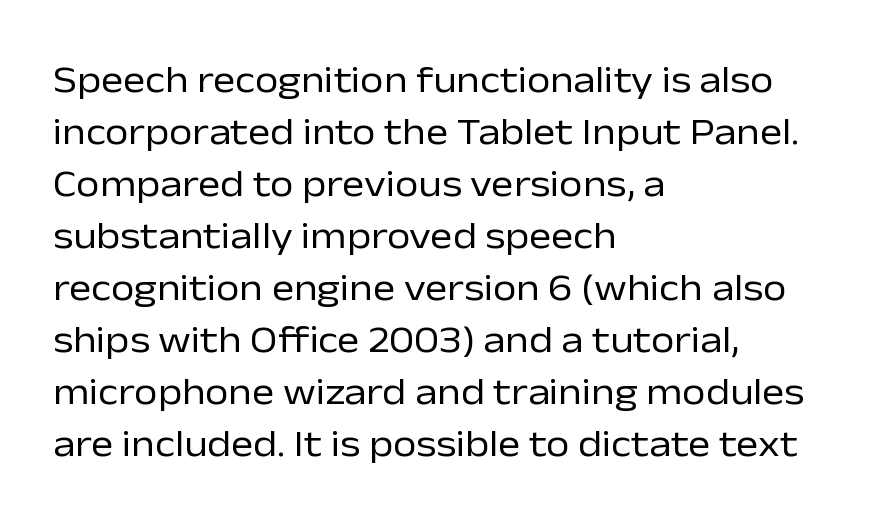
{"serif": "no", "italic": "no", "bold": "no", "weight": "regular", "width": "normal", "stroke_contrast": "low", "x_height": "medium", "monospaced": "no", "underline": "no", "align": "left", "line_spacing": "normal", "line_spacing_ratio": 1.37, "letter_spacing": "normal", "letter_spacing_em": 0.0, "glyph_px": 38}
